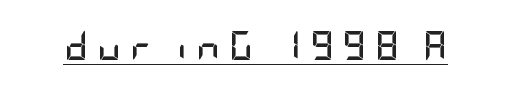
Q: Is the text bold? A: Yes.
Q: Is the text italic (slanted)? A: No, it is upright.
Q: Is the typeface a serif or a sans-serif typeface? A: Sans-serif.
Q: Is the text underlined? A: Yes.
Q: Is the spacing between letters normal or unusually wide? A: Unusually wide.
Q: Width (condensed, normal, or wide)? A: Condensed.
Q: Stroke contrast? A: Low.
Q: x-height? A: Large.
